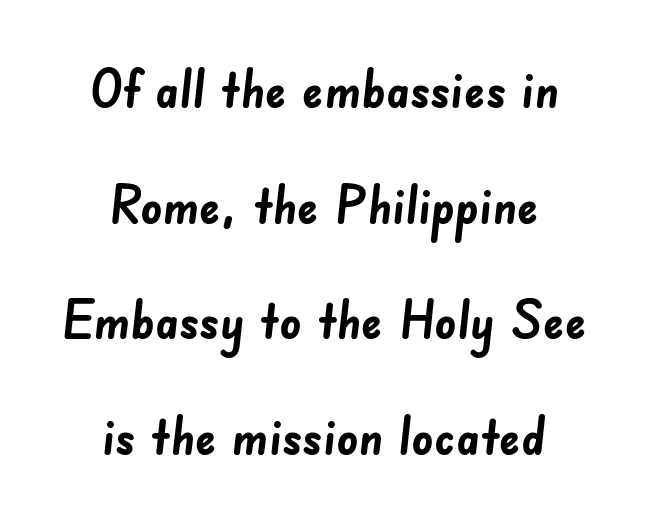
Centered paragraph, ragged on both sides. One glance says open: line gaps are wider than usual. The face used here is a sans, in the tradition of grotesques and geometrics. Honestly, the letter spacing is just normal — you wouldn't notice it. Does the weight exceed regular? Yes, all the way to bold. Is this a fixed-width face? No — the glyphs have proportional, varying widths.
